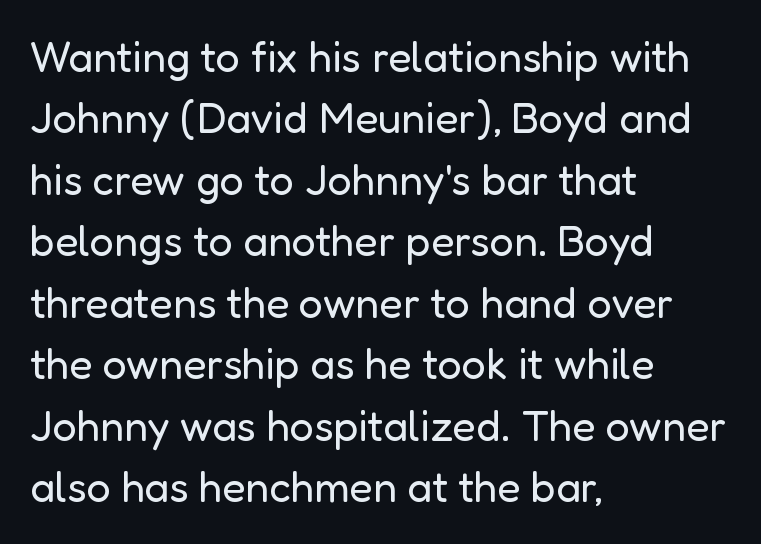
{"serif": "no", "italic": "no", "bold": "no", "weight": "regular", "width": "normal", "stroke_contrast": "low", "x_height": "medium", "monospaced": "no", "underline": "no", "align": "left", "line_spacing": "normal", "line_spacing_ratio": 1.43, "letter_spacing": "normal", "letter_spacing_em": 0.0, "glyph_px": 43}
